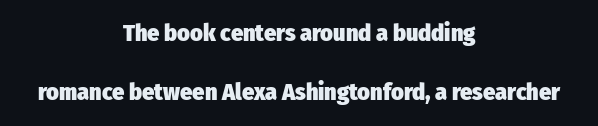
The image shows 24 px bold type, upright; set centered, loose line spacing (2.47x), normal letter spacing, not underlined.
